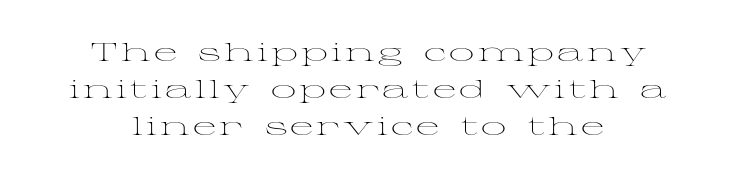
{"italic": "no", "bold": "no", "underline": "no", "align": "center", "line_spacing": "normal", "line_spacing_ratio": 1.48, "glyph_px": 25}
